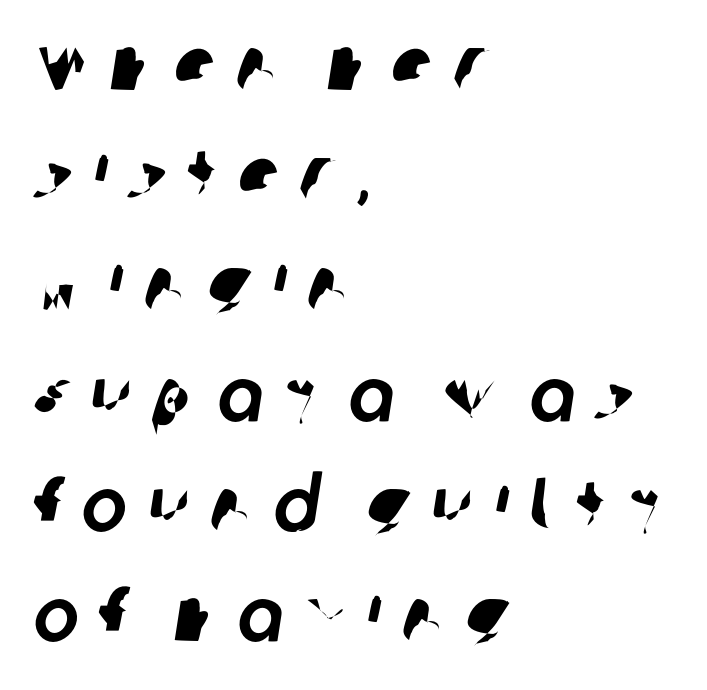
The image shows 76 px sans-serif type; set left-aligned, normal line spacing (1.45x), unusually wide letter spacing (+0.27 em), not underlined; low stroke contrast and a large x-height.
